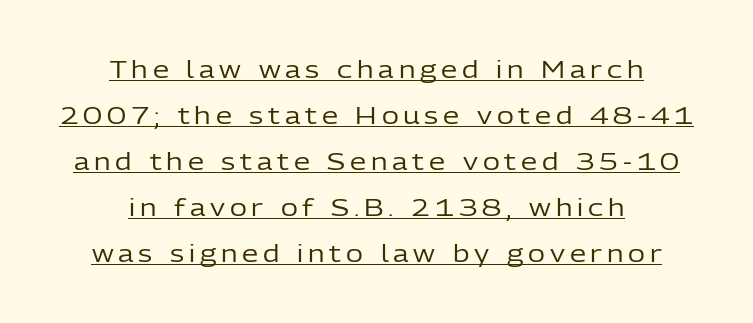
The setting favours the middle, as headings and verse often do. The specimen includes a rule beneath the text block's lines. Caption: face not bold, strokes unweighted. Reading down the column, the eye jumps a long way to each next line. What stands out about the letter spacing? Its width — letters are far apart. The specimen reads as upright at a glance.
